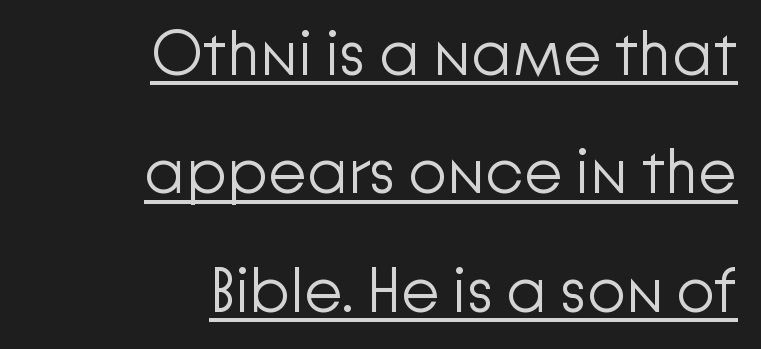
The image shows 63 px light sans-serif type, upright; set right-aligned, line spacing 1.88x, normal letter spacing, underlined; low stroke contrast and a medium x-height.
